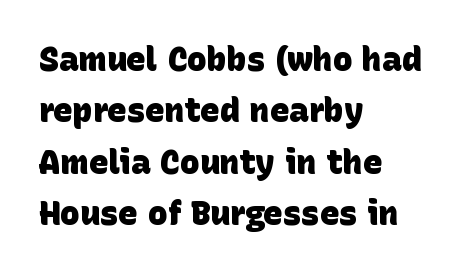
The image shows 33 px heavy sans-serif type; set left-aligned, normal line spacing (1.56x), normal letter spacing, not underlined; low stroke contrast and a large x-height.
